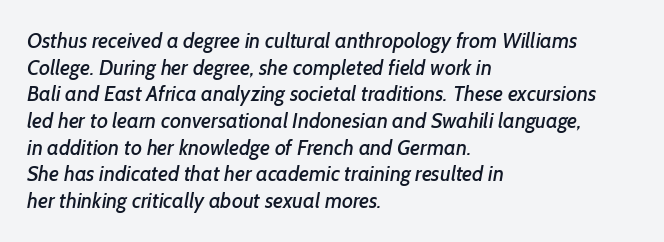
The image shows 21 px text type; set left-aligned, normal line spacing (1.27x), normal letter spacing, not underlined.
